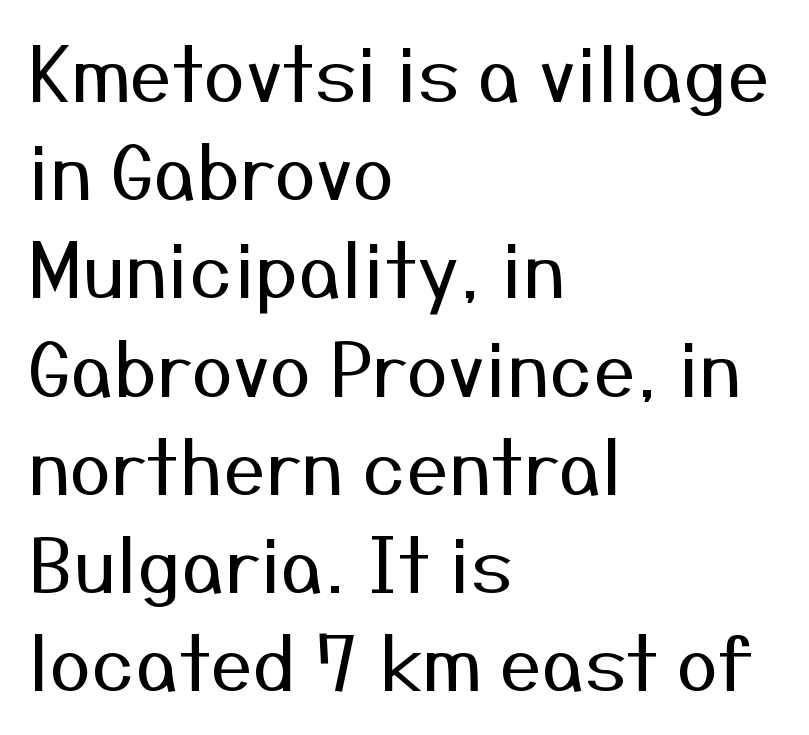
Varying glyph widths throughout — classic text-font behaviour. The characters display no serif detailing; their extremities are plain. The rows are spaced the way most documents space them. Each stroke keeps to a modest, everyday thickness or less. Each row of text sits above clean, open space. Italic? Not at all — the glyphs are vertical.
